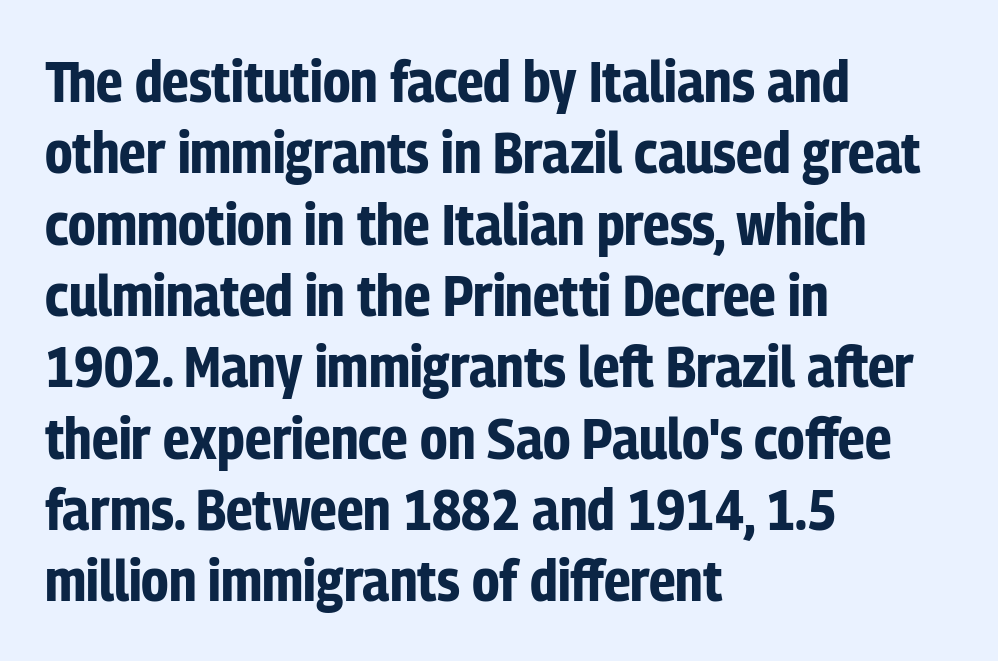
A typesetter would call this zero additional tracking. Here the designer chose a conventional face with non-uniform glyph widths. Underlining? Definitely not there. Note: no serifs on the glyphs. Short and long lines alike share a common starting point at left.
